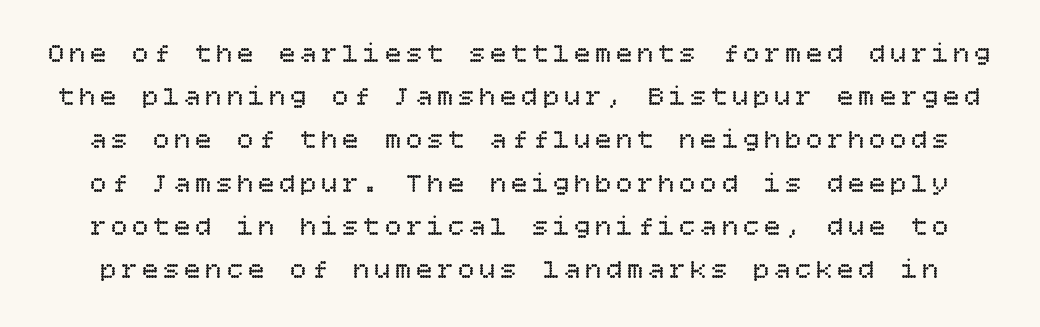
Q: Is the text bold? A: No.
Q: Is the text italic (slanted)? A: No, it is upright.
Q: Is the text underlined? A: No.
Q: Is the spacing between lines tight, normal or loose? A: Normal.
